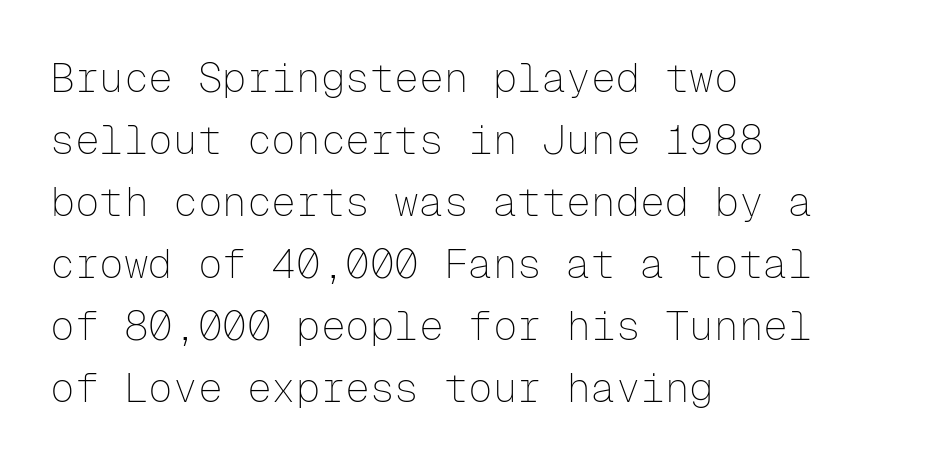
The rendering uses typewriter-style spacing with identical character cells. The setting favours the left margin, as ordinary paragraphs usually do. Words float on clear page, feet unadorned. The specimen reads as upright at a glance. Letter spacing: default. A sans-serif font was chosen for this passage.
